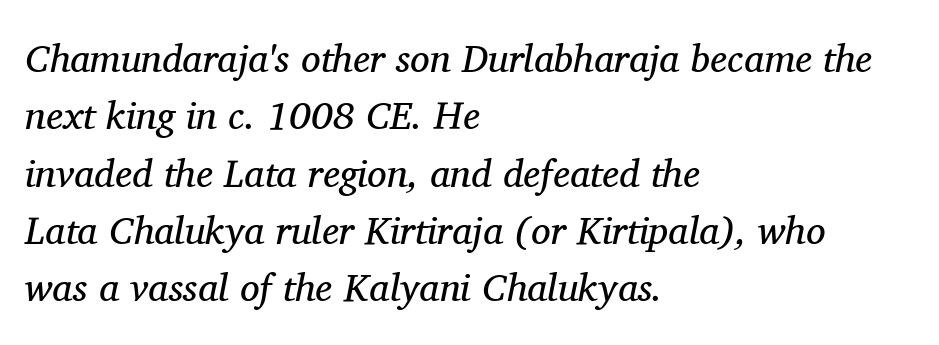
{"serif": "yes", "italic": "yes", "lean": "right", "slant_degrees": 11, "bold": "no", "weight": "regular", "width": "normal", "stroke_contrast": "medium", "x_height": "medium", "monospaced": "no", "underline": "no", "align": "left", "line_spacing": "normal", "line_spacing_ratio": 1.47, "letter_spacing": "normal", "letter_spacing_em": 0.0, "glyph_px": 39}
